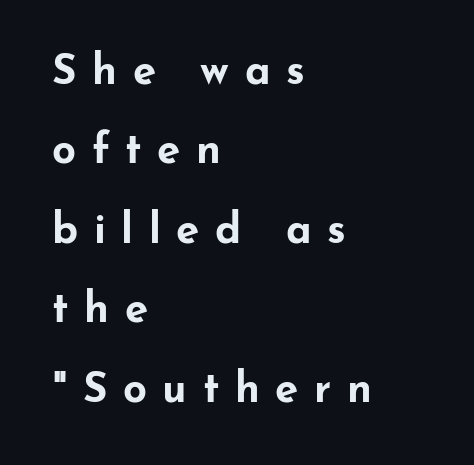
Ordinary non-slanted type is in use. Tracking here is generous; glyphs stand well apart from one another. Each glyph is drawn with heavy, bold strokes. Look at the bottom of the vertical strokes: they stop flat, with no serifs.
